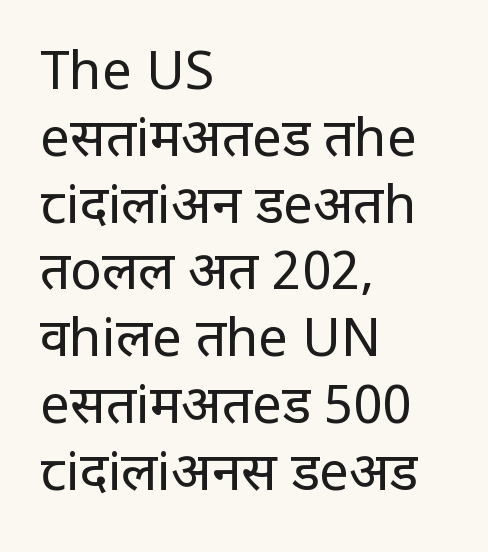
All the whitespace from short lines collects on the right. The passage shown is not underscored anywhere. These lines keep a tight, regular rhythm from letter to letter. The lettering holds an erect, upright posture throughout.
